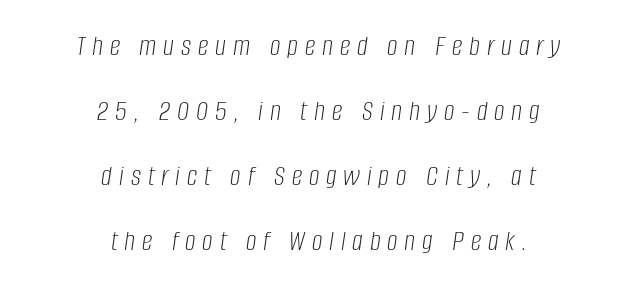
Q: Is the text bold? A: No.
Q: Is the text italic (slanted)? A: Yes, it leans right by about 8 degrees.
Q: Is the text underlined? A: No.
Q: How is the paragraph aligned? A: Centered.
Q: Is the spacing between letters normal or unusually wide? A: Unusually wide.
Q: Is the spacing between lines tight, normal or loose? A: Loose.
Q: Width (condensed, normal, or wide)? A: Condensed.
Q: Stroke contrast? A: Low.
Q: x-height? A: Large.
Q: Monospaced? A: No.
